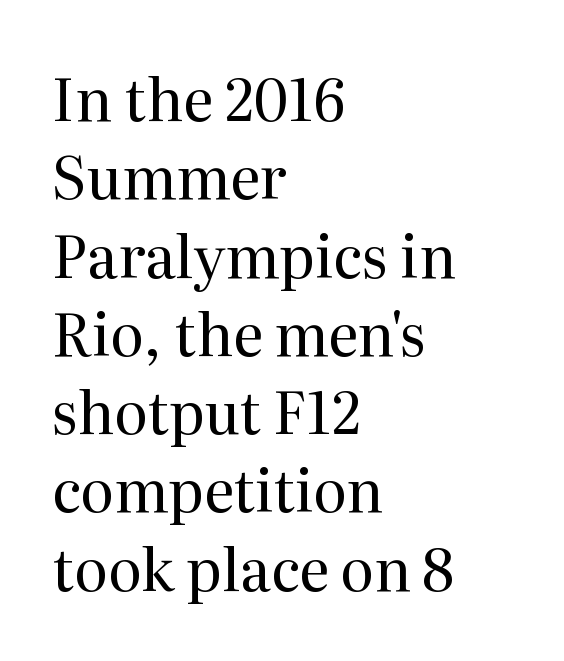
Unbolded letterforms with no extra heft. Is the letter spacing exaggerated? No — it looks like the ordinary default. Tall strokes in this sample are plumb rather than angled. Short and long lines alike share a common starting point at left. Check the space under the baseline: it is left empty. You could not count columns in this text — the font is proportionally spaced.
